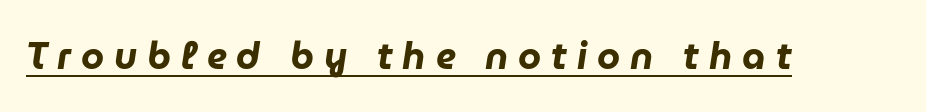
Q: Is the text bold? A: Yes.
Q: Is the text italic (slanted)? A: Yes, it leans right by about 9 degrees.
Q: Is the text underlined? A: Yes.
Q: Is the spacing between letters normal or unusually wide? A: Unusually wide.
Q: Width (condensed, normal, or wide)? A: Normal.
Q: Stroke contrast? A: Low.
Q: x-height? A: Medium.
Q: Monospaced? A: No.
